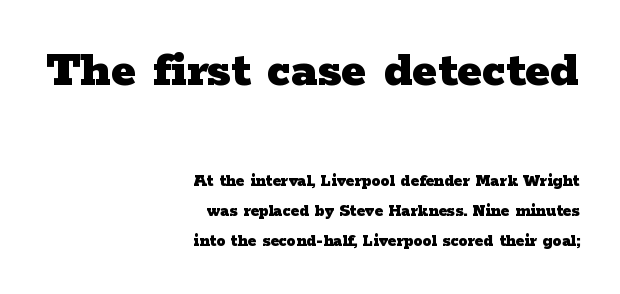
Q: Is the text bold? A: Yes.
Q: Is the text italic (slanted)? A: No, it is upright.
Q: Is the typeface a serif or a sans-serif typeface? A: Serif.
Q: Is the text underlined? A: No.
Q: How is the paragraph aligned? A: Right-aligned.
Q: Is the spacing between letters normal or unusually wide? A: Normal.
Q: Is the spacing between lines tight, normal or loose? A: Normal.
Q: Which block of text is set in a larger size, the first (top) or the second (bottom)? A: The first (top) one.
Q: Width (condensed, normal, or wide)? A: Wide.
Q: Stroke contrast? A: Low.
Q: x-height? A: Medium.
Q: Monospaced? A: No.
